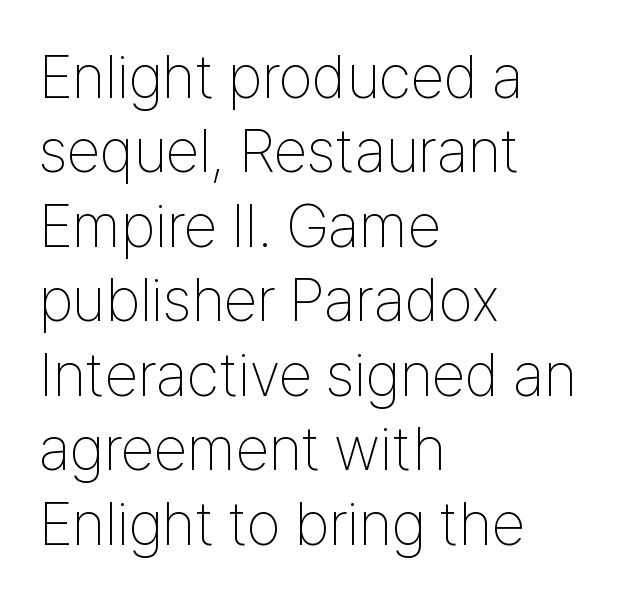
No letter is thick-stroked: the sample isn't bold. No feet cap the strokes, marking this as sans-serif type. Do the characters align in a grid? No, the font is proportional. Alignment: flush left. Type without underlining.
